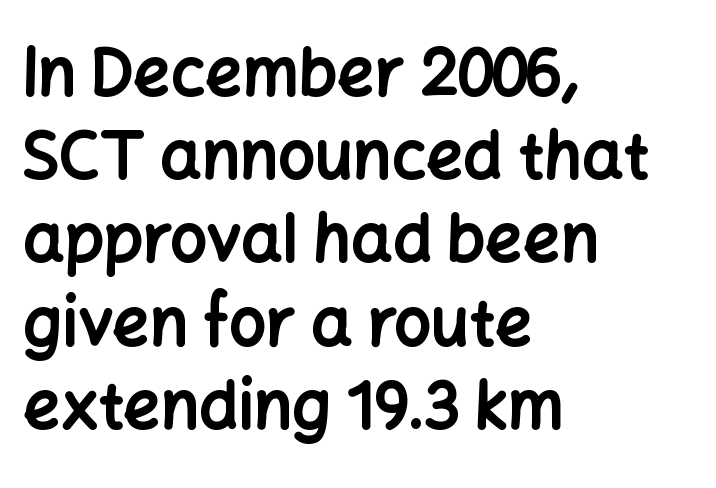
The image shows 65 px bold sans-serif type, upright; set left-aligned, normal line spacing (1.28x), normal letter spacing, not underlined; low stroke contrast and a medium x-height.
